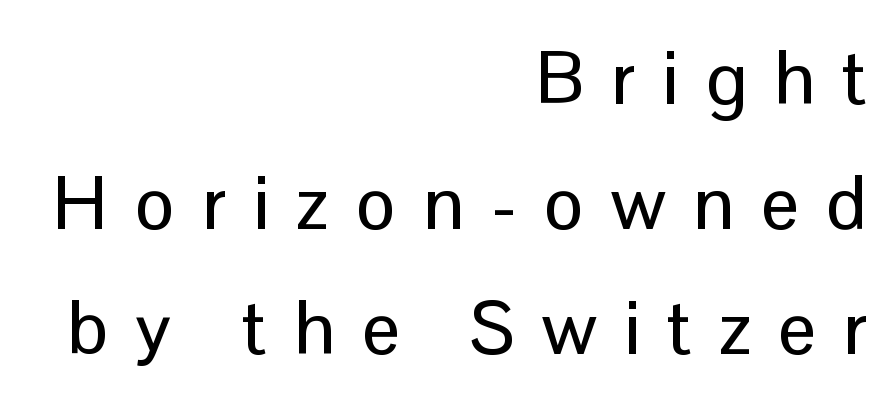
Classification — sans serif. Leading: standard. Ordinary non-slanted type is in use. A typesetter would call this heavily tracked-out type. This sample has the flowing, uneven cadence of proportional lettering. Leftover space on each line is placed entirely before the opening word.
